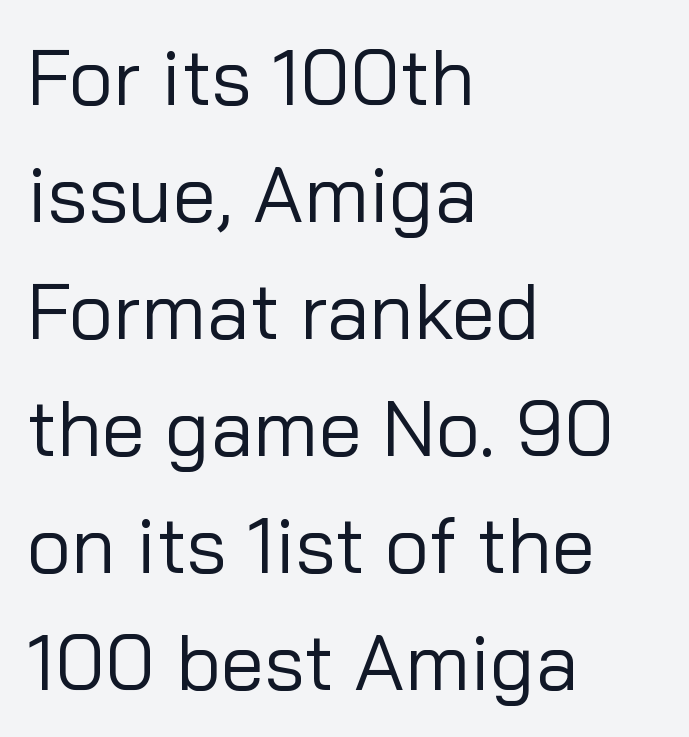
The zone under the glyphs is completely vacant. Quick note: not italic, upright. This is sans-serif lettering, the kind often seen on screens and signage. These lines sit exactly where default settings would place them. The line texture is even and compact thanks to regular tracking. The passage is arranged the way most books set body copy — flush left.
